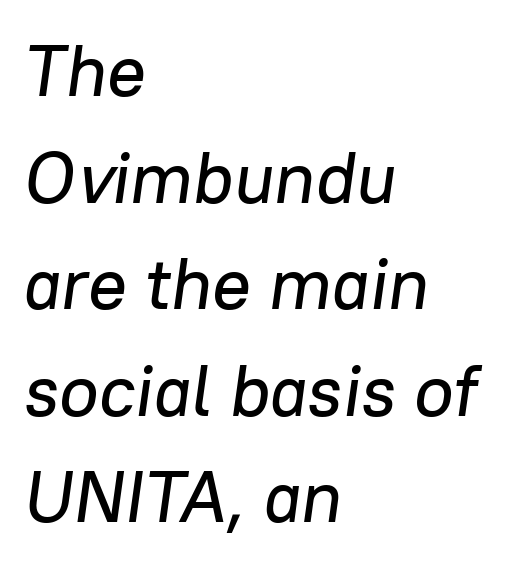
It's the slanting kind of type. Short note: letters normally spaced. The text block is weighted toward the left margin, trailing off unevenly rightward. Regarding leading, the lines here are spaced in the standard way. The string is rendered with underlining switched off. These lines are rendered in a variable-pitch font.
